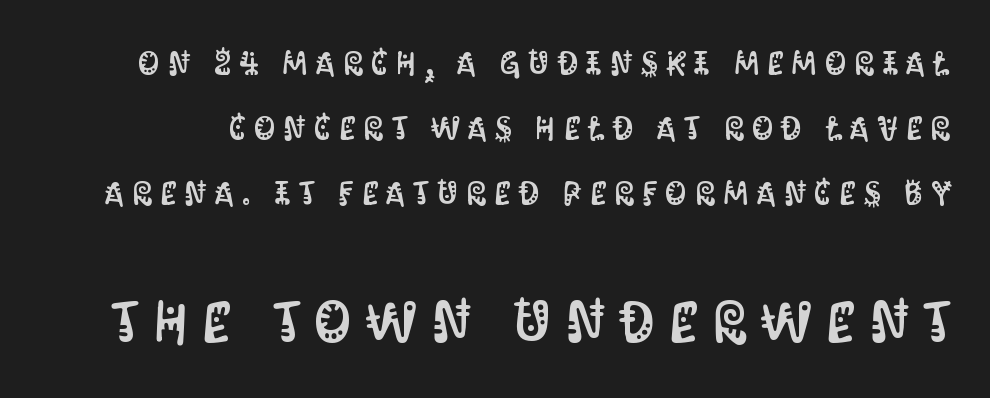
Unlike italic type, these characters show no tilt at all. Grotesque or geometric, the face here clearly has no serifs. Rows of type keep a wide berth in the vertical direction. Which chunk is bigger? The second one — the bottom block dwarfs the top. This rendering widens character spacing well past its baseline value. Rule under the text: the space is simply empty.
